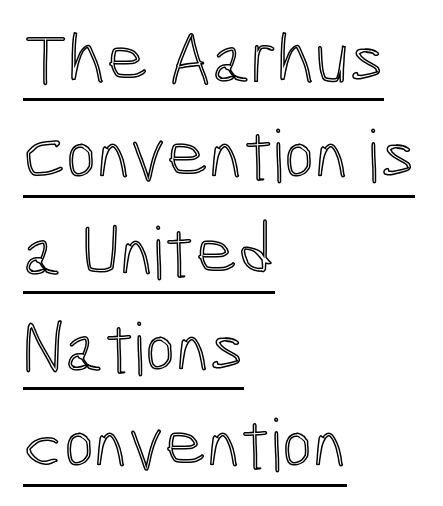
{"italic": "no", "width": "condensed", "x_height": "medium", "monospaced": "no", "underline": "yes", "align": "left", "line_spacing": "normal", "line_spacing_ratio": 1.32, "letter_spacing": "normal", "letter_spacing_em": 0.0, "glyph_px": 73}
